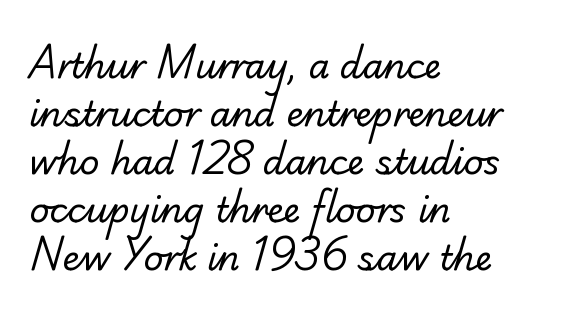
The image shows 34 px regular-weight serif type; set left-aligned, normal line spacing (1.41x), normal letter spacing, not underlined; low stroke contrast and a small x-height.
